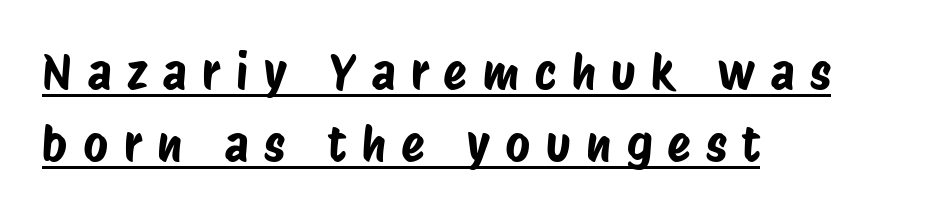
{"serif": "no", "width": "condensed", "stroke_contrast": "low", "x_height": "large", "monospaced": "no", "underline": "yes", "align": "left", "line_spacing": "normal", "line_spacing_ratio": 1.5, "letter_spacing": "wide", "letter_spacing_em": 0.32, "glyph_px": 48}
